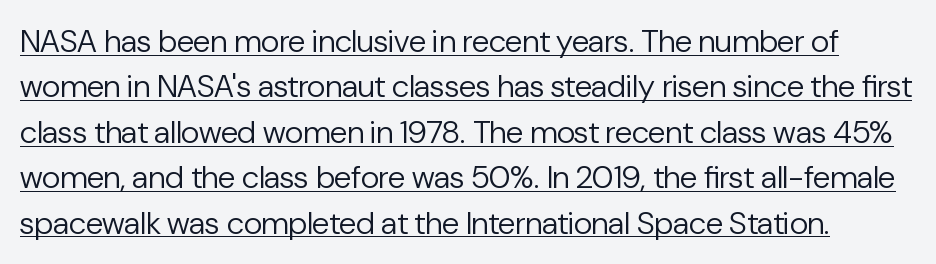
Inter-character spacing is left at the font's built-in metrics. The letters carry no serifs — their stems end cleanly without finishing strokes. The glyphs are accompanied by a horizontal stroke just below them. The characters are drawn with everyday or finer stroke widths.
